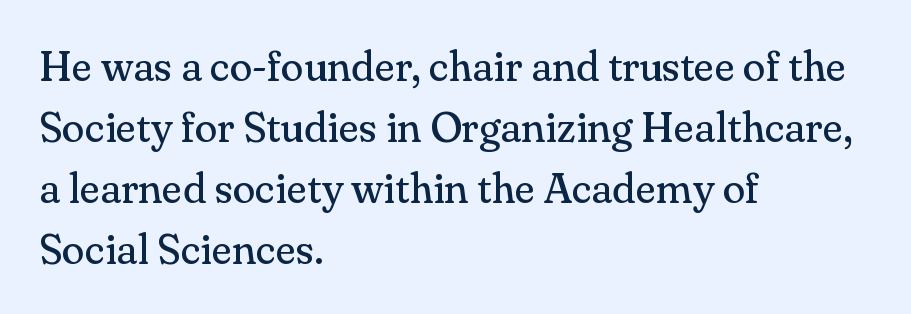
Unbolded letterforms with no extra heft. To sum up the face: it has serifs. Does the copy run flush right? No — it runs flush left. The space beneath each line is pristine and unruled.
